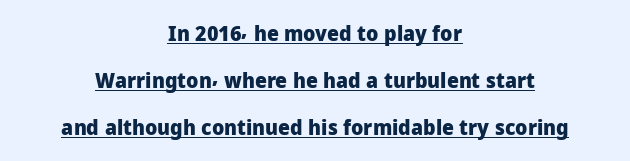
Q: Is the text bold? A: Yes.
Q: Is the text italic (slanted)? A: No, it is upright.
Q: Is the text underlined? A: Yes.
Q: How is the paragraph aligned? A: Centered.
Q: Is the spacing between letters normal or unusually wide? A: Normal.
Q: Is the spacing between lines tight, normal or loose? A: Loose.
